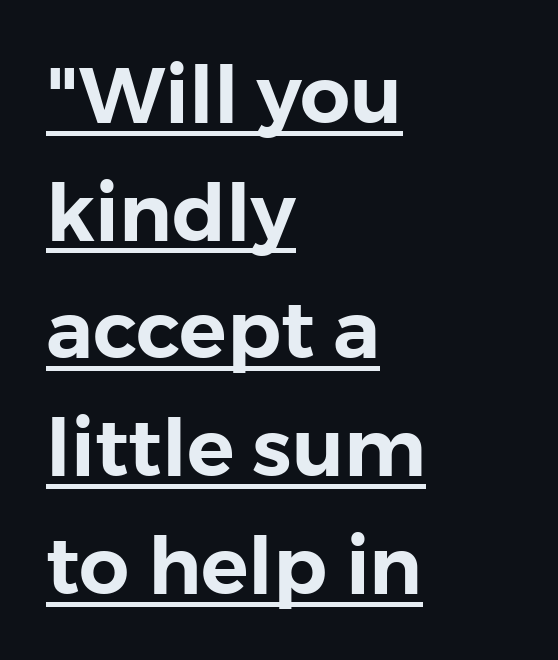
The image shows 79 px sans-serif type, upright; set left-aligned, normal line spacing (1.49x), normal letter spacing, underlined; low stroke contrast and a medium x-height.
